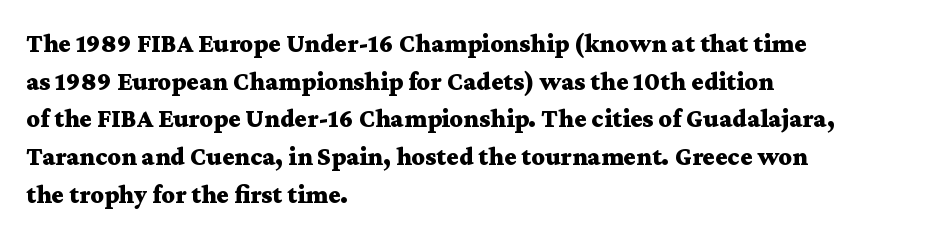
Q: Is the text bold? A: Yes.
Q: Is the text italic (slanted)? A: No, it is upright.
Q: Is the text underlined? A: No.
Q: How is the paragraph aligned? A: Left-aligned.
Q: Is the spacing between letters normal or unusually wide? A: Normal.
Q: Is the spacing between lines tight, normal or loose? A: Normal.
